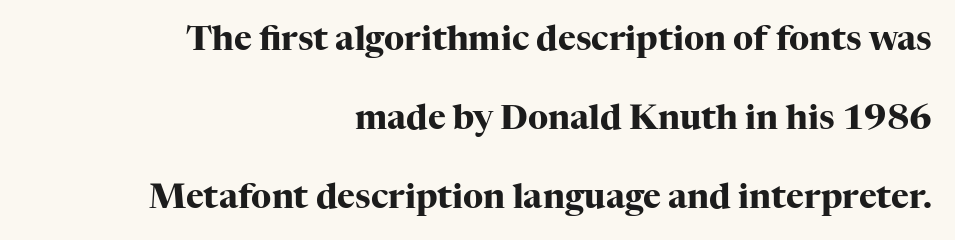
{"serif": "yes", "italic": "no", "bold": "yes", "weight": "heavy", "width": "normal", "stroke_contrast": "high", "x_height": "medium", "monospaced": "no", "underline": "no", "align": "right", "line_spacing": "loose", "line_spacing_ratio": 2.33, "letter_spacing": "normal", "letter_spacing_em": 0.0, "glyph_px": 34}
